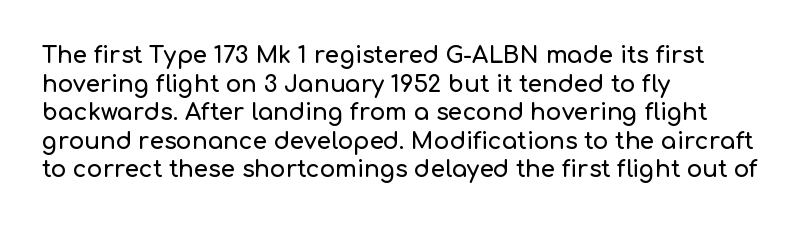
Each line starts at the same left margin while the right side varies. This sample uses plain, unmodified letter spacing. Only glyphs here, with clear space below each row. The letters stand upright; this is a roman face.
